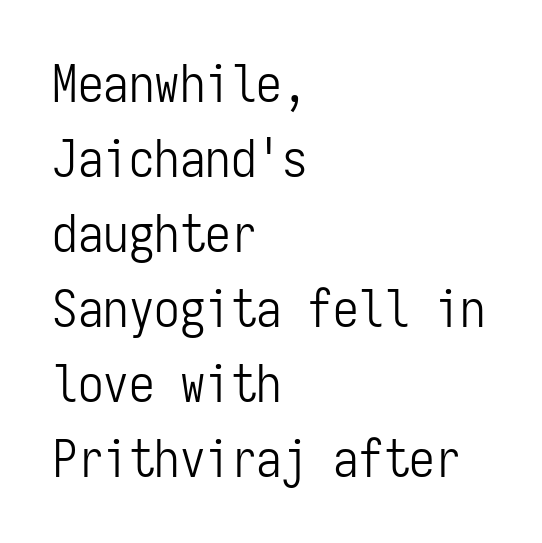
Q: Is the text bold? A: No.
Q: Is the text italic (slanted)? A: No, it is upright.
Q: Is the typeface a serif or a sans-serif typeface? A: Sans-serif.
Q: Is the text underlined? A: No.
Q: How is the paragraph aligned? A: Left-aligned.
Q: Is the spacing between letters normal or unusually wide? A: Normal.
Q: Is the spacing between lines tight, normal or loose? A: Normal.
Q: Width (condensed, normal, or wide)? A: Condensed.
Q: Stroke contrast? A: Low.
Q: x-height? A: Medium.
Q: Monospaced? A: Yes.
